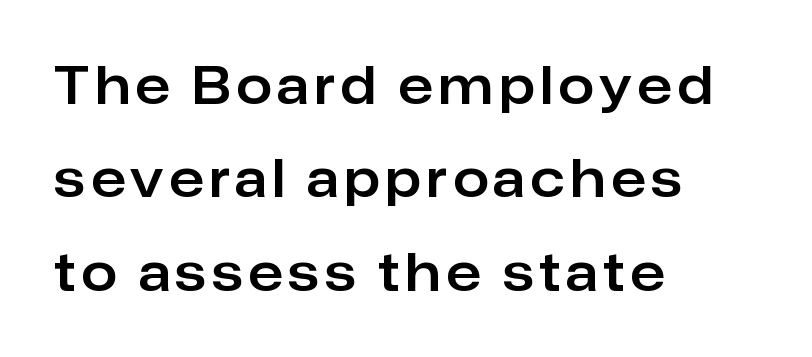
Q: Is the text italic (slanted)? A: No, it is upright.
Q: Is the typeface a serif or a sans-serif typeface? A: Sans-serif.
Q: Is the text underlined? A: No.
Q: How is the paragraph aligned? A: Left-aligned.
Q: Width (condensed, normal, or wide)? A: Normal.
Q: Stroke contrast? A: Low.
Q: x-height? A: Medium.
Q: Monospaced? A: No.
